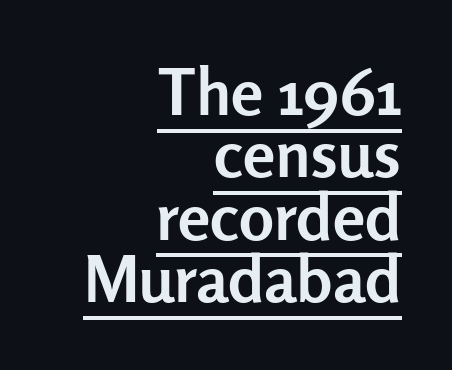
Q: Is the text bold? A: Yes.
Q: Is the text italic (slanted)? A: No, it is upright.
Q: Is the typeface a serif or a sans-serif typeface? A: Sans-serif.
Q: Is the text underlined? A: Yes.
Q: How is the paragraph aligned? A: Right-aligned.
Q: Is the spacing between letters normal or unusually wide? A: Normal.
Q: Is the spacing between lines tight, normal or loose? A: Tight.
Q: Width (condensed, normal, or wide)? A: Normal.
Q: Stroke contrast? A: Low.
Q: x-height? A: Medium.
Q: Monospaced? A: No.
